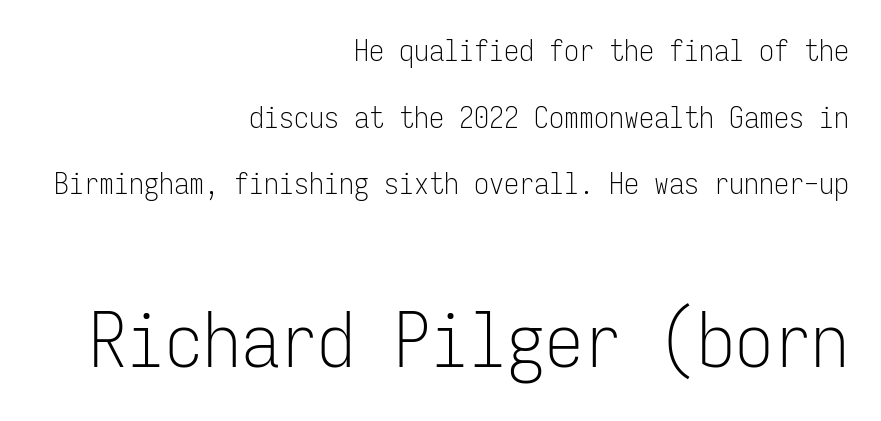
Visually the block forms a straight wall on the right and a jagged coastline on the left. Caption: standard tracking, unaltered. The font family rendered here belongs to the sans-serif group. The designer gave the closing block more size than the opening block.
